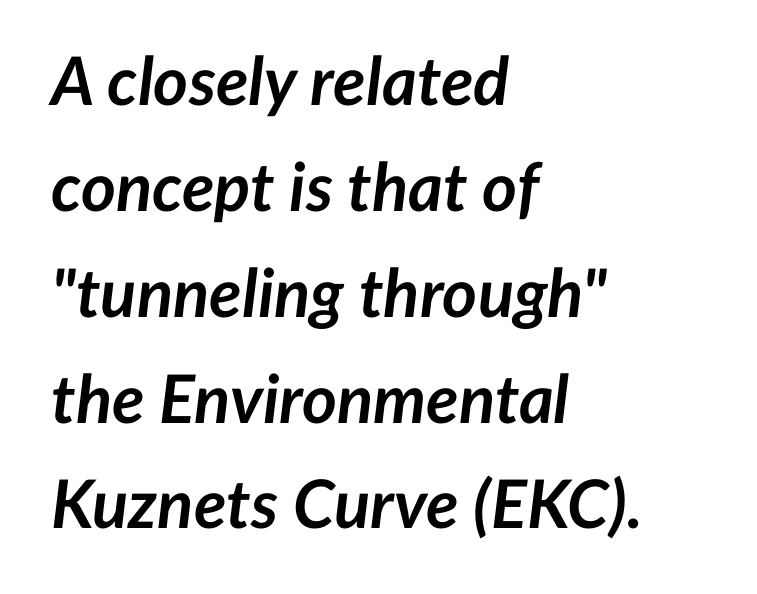
{"italic": "yes", "lean": "right", "slant_degrees": 7, "bold": "yes", "weight": "semibold", "width": "normal", "stroke_contrast": "low", "x_height": "medium", "monospaced": "no", "underline": "no", "align": "left", "line_spacing": "normal", "line_spacing_ratio": 1.58, "letter_spacing": "normal", "letter_spacing_em": 0.0, "glyph_px": 67}
